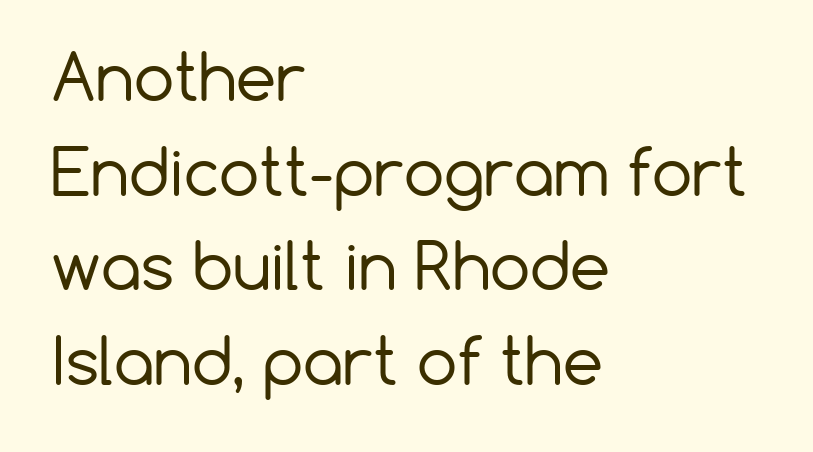
{"serif": "no", "italic": "no", "bold": "no", "weight": "regular", "width": "normal", "stroke_contrast": "low", "x_height": "medium", "monospaced": "no", "underline": "no", "align": "left", "line_spacing": "normal", "line_spacing_ratio": 1.48, "letter_spacing": "normal", "letter_spacing_em": 0.0, "glyph_px": 64}
